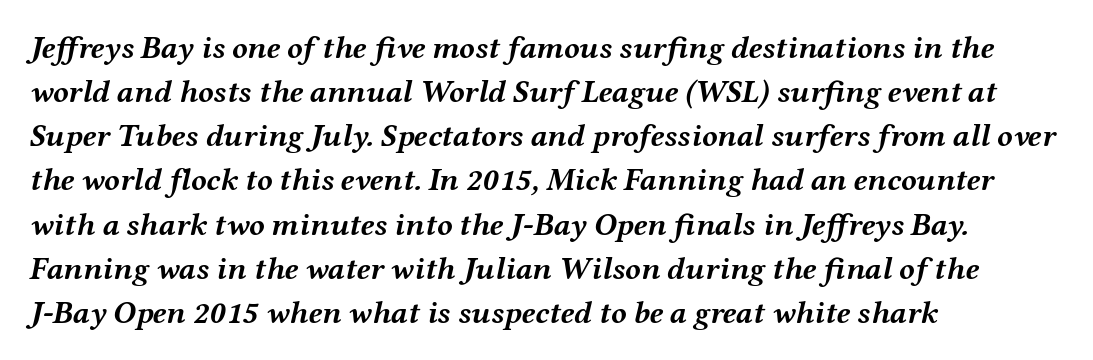
{"italic": "yes", "lean": "right", "slant_degrees": 12, "bold": "yes", "weight": "semibold", "width": "wide", "stroke_contrast": "medium", "x_height": "medium", "monospaced": "no", "underline": "no", "align": "left", "line_spacing": "normal", "line_spacing_ratio": 1.38, "letter_spacing": "normal", "letter_spacing_em": 0.0, "glyph_px": 32}
